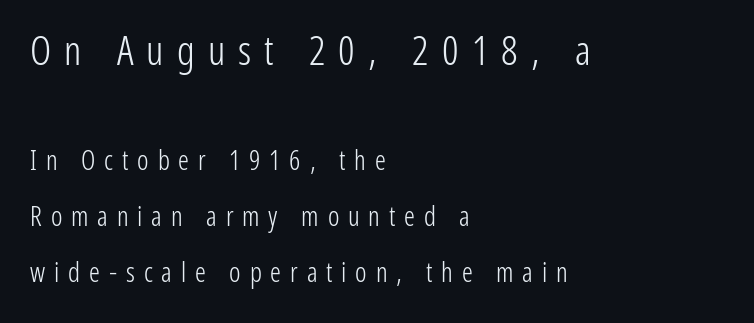
{"serif": "no", "italic": "no", "bold": "no", "weight": "light", "width": "condensed", "stroke_contrast": "low", "x_height": "medium", "monospaced": "no", "underline": "no", "align": "left", "line_spacing": "loose", "line_spacing_ratio": 2.09, "letter_spacing": "wide", "letter_spacing_em": 0.33, "larger_block": "first", "size_ratio": 1.48, "glyph_px": 40}
